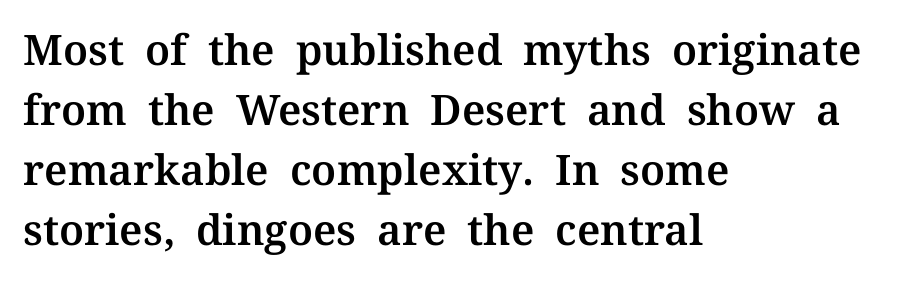
{"serif": "yes", "italic": "no", "width": "normal", "stroke_contrast": "medium", "x_height": "medium", "monospaced": "no", "underline": "no", "align": "left", "line_spacing": "normal", "line_spacing_ratio": 1.43, "letter_spacing": "normal", "letter_spacing_em": 0.0, "glyph_px": 42}
